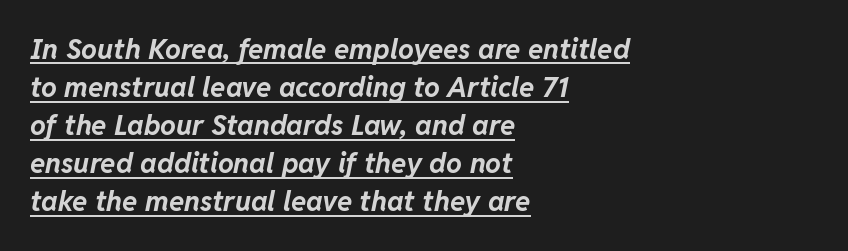
{"italic": "yes", "lean": "right", "slant_degrees": 11, "bold": "yes", "weight": "bold", "width": "normal", "stroke_contrast": "low", "x_height": "medium", "monospaced": "no", "underline": "yes", "align": "left", "line_spacing": "normal", "line_spacing_ratio": 1.36, "letter_spacing": "normal", "letter_spacing_em": 0.0, "glyph_px": 28}
